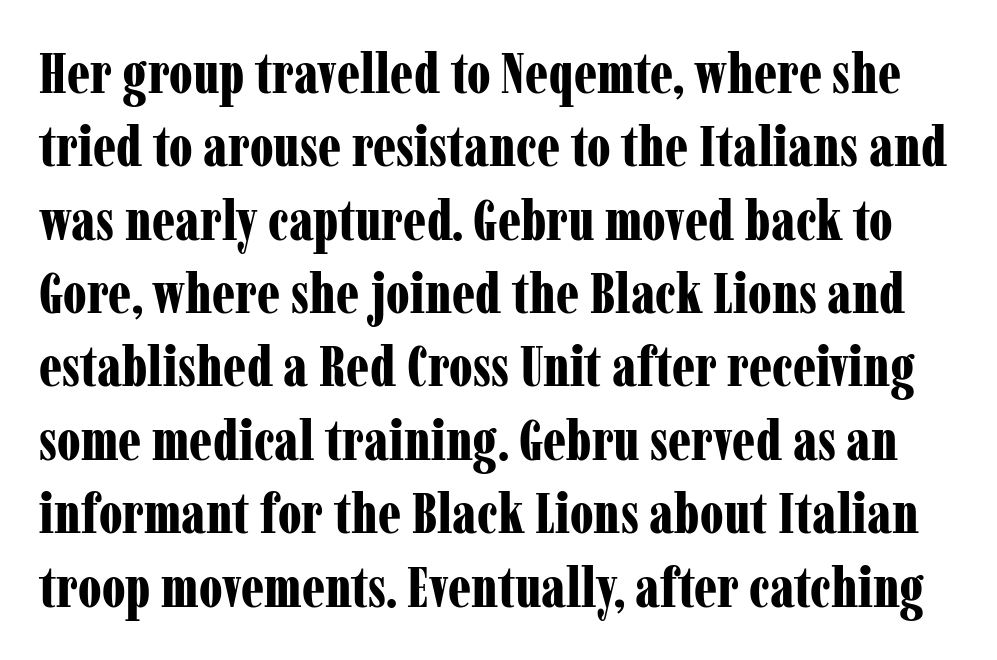
Set as a true bold cut, around the 700 mark. Every character sits straight up, as roman type does. One glance says typical: line gaps are just what's usual. Do the characters align in a grid? No, the font is proportional. The glyphs are unaccompanied by any horizontal stroke below them. The face used here is rendered with its standard letterfit.
